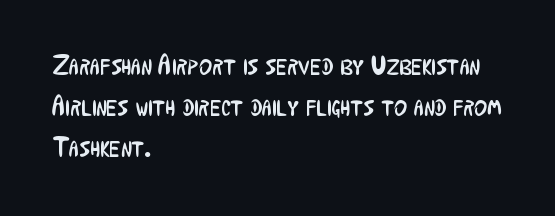
The passage is arranged the way most books set body copy — flush left. In terms of posture, this sample is upright. Nobody drew a line under any word here. Think of a printed novel: that variable character pitch is what you see here. The tracking reads as untouched default to a designer's eye.
